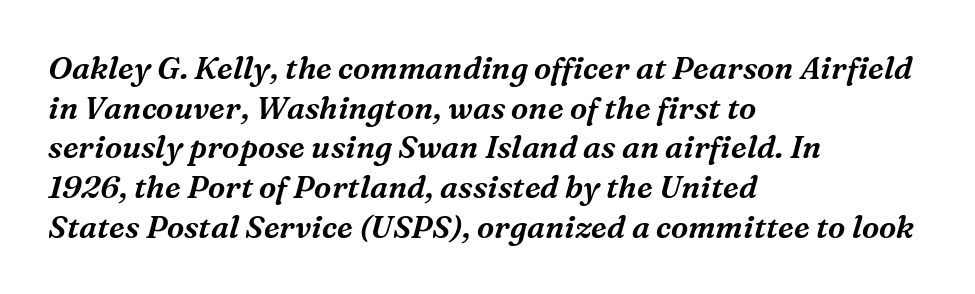
Q: Is the text italic (slanted)? A: Yes, it leans right by about 16 degrees.
Q: Is the typeface a serif or a sans-serif typeface? A: Serif.
Q: Is the text underlined? A: No.
Q: How is the paragraph aligned? A: Left-aligned.
Q: Is the spacing between letters normal or unusually wide? A: Normal.
Q: Is the spacing between lines tight, normal or loose? A: Normal.
Q: Width (condensed, normal, or wide)? A: Normal.
Q: Stroke contrast? A: Medium.
Q: x-height? A: Medium.
Q: Monospaced? A: No.
